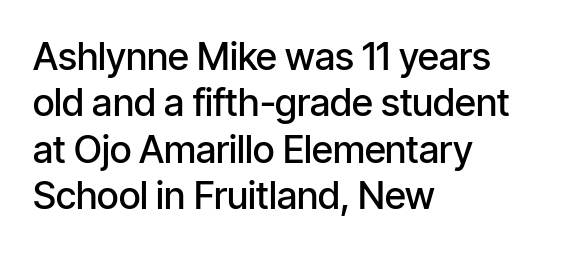
The image shows 38 px semibold, condensed sans-serif type, upright; set left-aligned, line spacing 1.22x, normal letter spacing, not underlined; low stroke contrast and a medium x-height.
